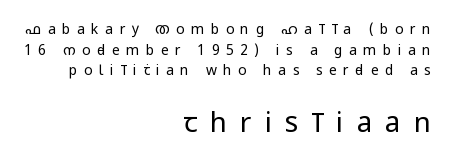
{"serif": "no", "italic": "no", "bold": "no", "weight": "regular", "width": "condensed", "stroke_contrast": "low", "x_height": "large", "monospaced": "no", "underline": "no", "align": "right", "line_spacing": "normal", "line_spacing_ratio": 1.48, "letter_spacing": "wide", "letter_spacing_em": 0.46, "larger_block": "second", "size_ratio": 2.0, "glyph_px": 28}
